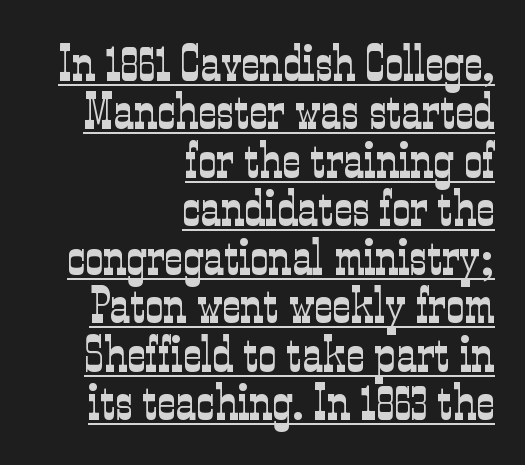
Q: Is the text bold? A: No.
Q: Is the text italic (slanted)? A: No, it is upright.
Q: Is the typeface a serif or a sans-serif typeface? A: Serif.
Q: Is the text underlined? A: Yes.
Q: How is the paragraph aligned? A: Right-aligned.
Q: Is the spacing between letters normal or unusually wide? A: Normal.
Q: Is the spacing between lines tight, normal or loose? A: Tight.
Q: Width (condensed, normal, or wide)? A: Condensed.
Q: Stroke contrast? A: Low.
Q: x-height? A: Medium.
Q: Monospaced? A: No.
